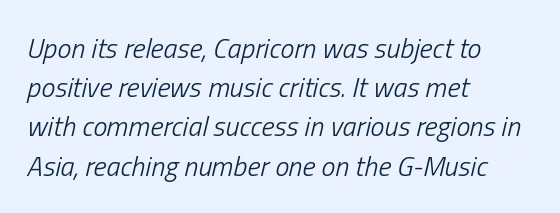
{"italic": "yes", "lean": "right", "slant_degrees": 13, "bold": "no", "weight": "light", "width": "condensed", "stroke_contrast": "low", "x_height": "medium", "monospaced": "no", "underline": "no", "align": "left", "line_spacing": "normal", "line_spacing_ratio": 1.4, "letter_spacing": "normal", "letter_spacing_em": 0.0, "glyph_px": 28}
